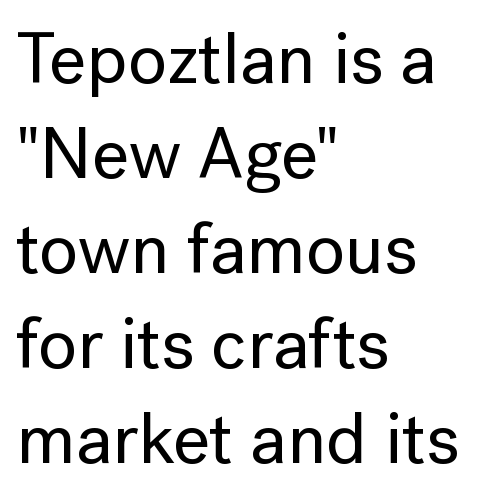
{"serif": "no", "italic": "no", "width": "normal", "stroke_contrast": "low", "x_height": "medium", "monospaced": "no", "underline": "no", "align": "left", "line_spacing": "normal", "line_spacing_ratio": 1.32, "letter_spacing": "normal", "letter_spacing_em": 0.0, "glyph_px": 72}
